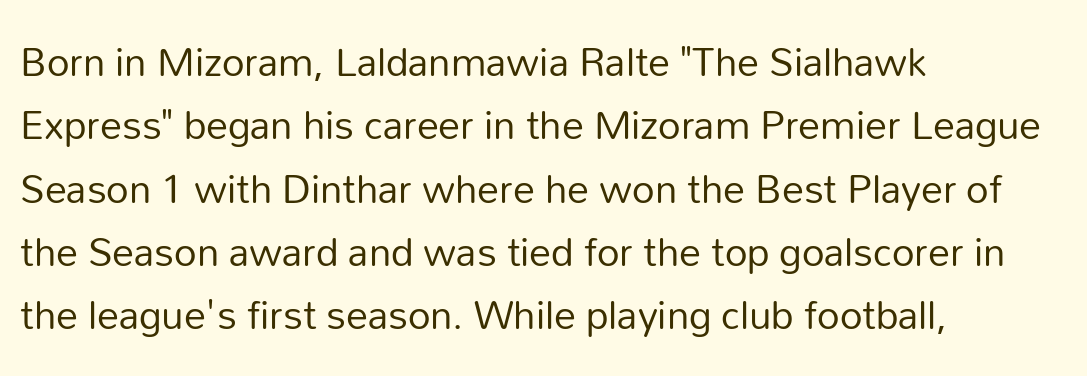
The image shows 44 px regular-weight sans-serif type, upright; set left-aligned, normal line spacing (1.44x), normal letter spacing, not underlined; low stroke contrast and a medium x-height.
